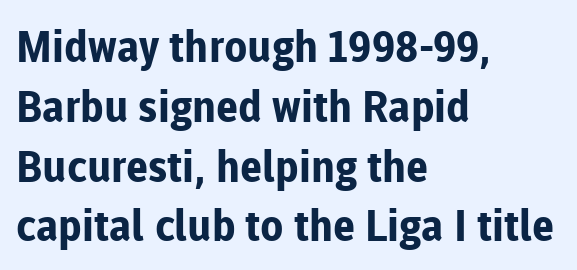
The image shows 43 px bold sans-serif type, upright; set left-aligned, normal line spacing (1.39x), normal letter spacing, not underlined; low stroke contrast and a medium x-height.
